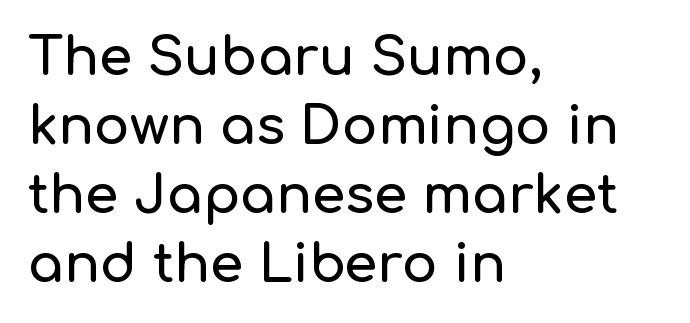
{"serif": "no", "italic": "no", "width": "normal", "stroke_contrast": "low", "x_height": "medium", "monospaced": "no", "underline": "no", "align": "left", "line_spacing": "normal", "line_spacing_ratio": 1.3, "letter_spacing": "normal", "letter_spacing_em": 0.0, "glyph_px": 53}
